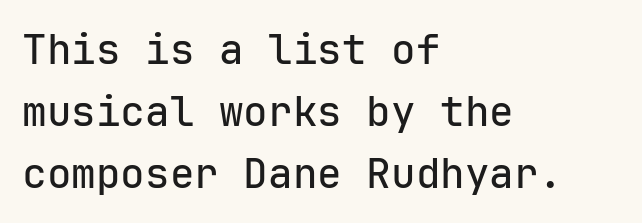
Q: Is the text italic (slanted)? A: No, it is upright.
Q: Is the typeface a serif or a sans-serif typeface? A: Sans-serif.
Q: Is the text underlined? A: No.
Q: How is the paragraph aligned? A: Left-aligned.
Q: Is the spacing between letters normal or unusually wide? A: Normal.
Q: Is the spacing between lines tight, normal or loose? A: Normal.
Q: Width (condensed, normal, or wide)? A: Normal.
Q: Stroke contrast? A: Low.
Q: x-height? A: Medium.
Q: Monospaced? A: Yes.
